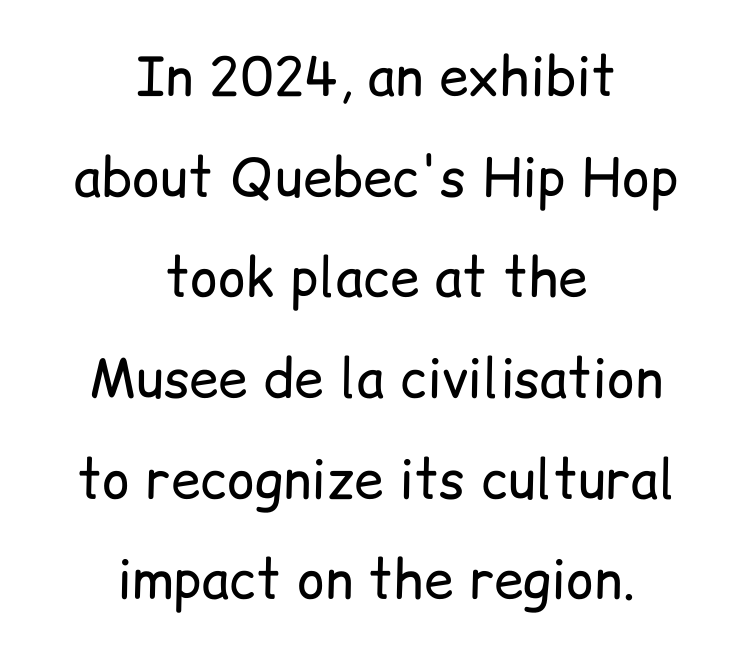
{"serif": "no", "italic": "no", "bold": "no", "weight": "regular", "width": "normal", "stroke_contrast": "low", "x_height": "medium", "monospaced": "no", "underline": "no", "align": "center", "line_spacing": "loose", "line_spacing_ratio": 1.9, "letter_spacing": "normal", "letter_spacing_em": 0.0, "glyph_px": 53}
